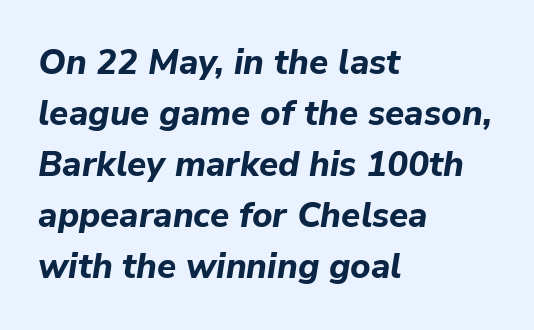
{"italic": "yes", "lean": "right", "slant_degrees": 9, "bold": "yes", "weight": "bold", "width": "normal", "stroke_contrast": "low", "x_height": "medium", "monospaced": "no", "underline": "no", "align": "left", "line_spacing": "normal", "line_spacing_ratio": 1.46, "letter_spacing": "normal", "letter_spacing_em": 0.0, "glyph_px": 35}
